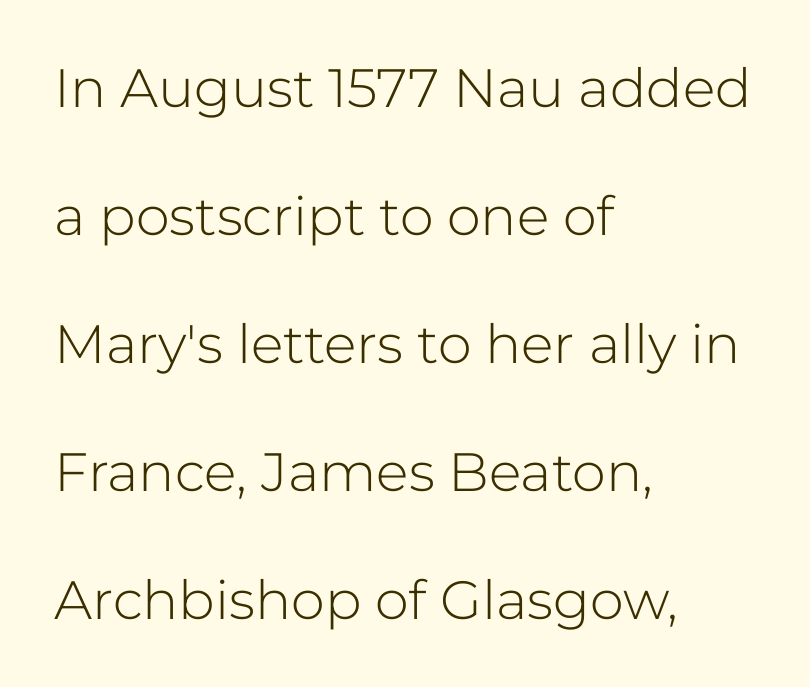
Q: Is the text bold? A: No.
Q: Is the text italic (slanted)? A: No, it is upright.
Q: Is the typeface a serif or a sans-serif typeface? A: Sans-serif.
Q: Is the text underlined? A: No.
Q: How is the paragraph aligned? A: Left-aligned.
Q: Is the spacing between letters normal or unusually wide? A: Normal.
Q: Is the spacing between lines tight, normal or loose? A: Loose.
Q: Width (condensed, normal, or wide)? A: Normal.
Q: Stroke contrast? A: Low.
Q: x-height? A: Medium.
Q: Monospaced? A: No.
